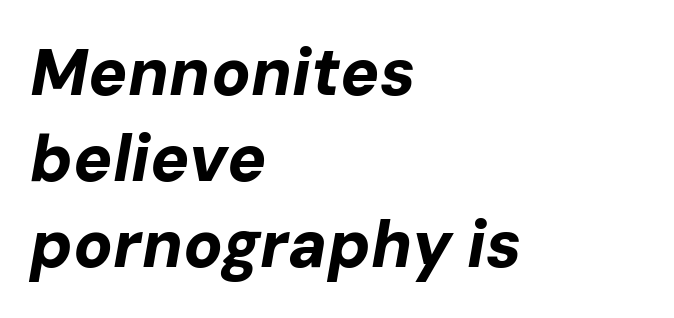
The image shows 65 px bold type, italic (leaning right); set left-aligned, normal line spacing (1.32x), normal letter spacing, not underlined; low stroke contrast and a medium x-height.
